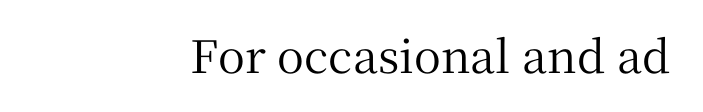
Anything drawn beneath the words? Only blank space. The face used here is proportionally spaced, like ordinary book or web type. Serif or sans? Serif — the stroke terminals have little feet. The axis of the letterforms is exactly vertical.
